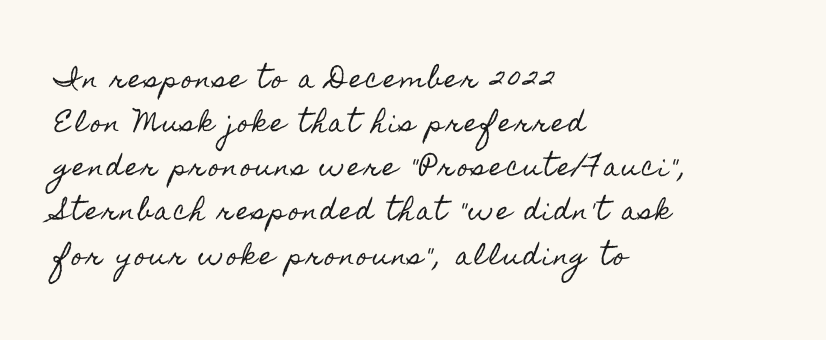
The lines are quadded left. The foot of each line stays bare and open.
